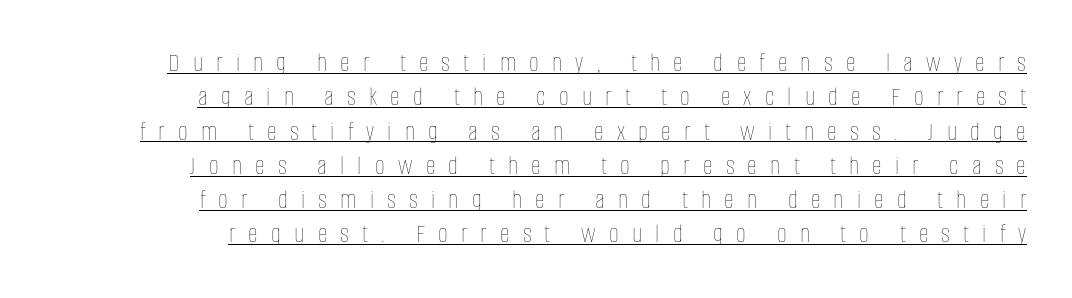
{"italic": "no", "bold": "no", "underline": "yes", "align": "right", "line_spacing": "normal", "line_spacing_ratio": 1.27, "letter_spacing": "wide", "letter_spacing_em": 0.49, "glyph_px": 27}
